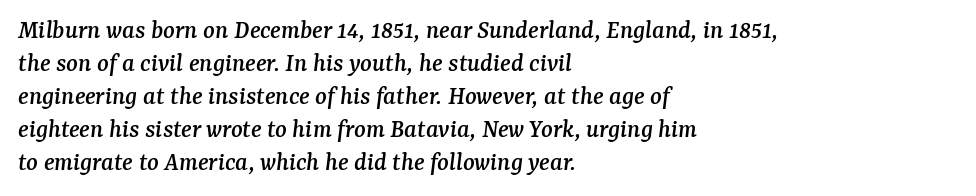
The image shows 27 px text type, italic (leaning right); set left-aligned, line spacing 1.22x, normal letter spacing, not underlined.
